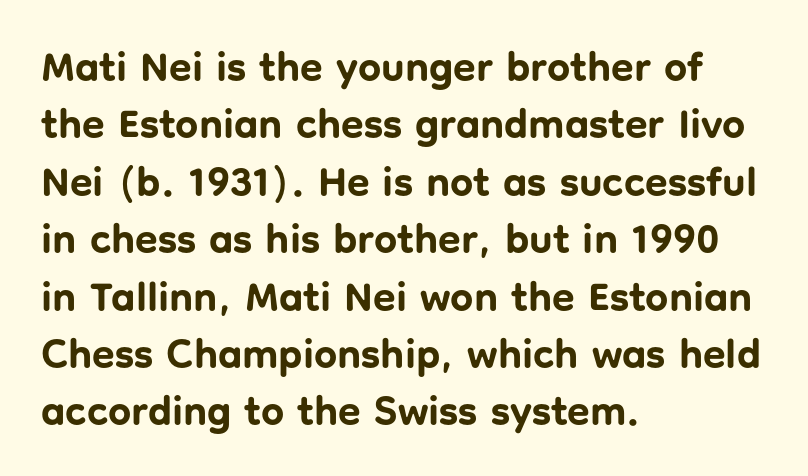
Is this a sans? Yes — the strokes have no serifs. Bold? Absolutely — the strokes are thick and heavy. The horizontal fit of the characters is conventional and even. Is there any slant? The stems are plumb. Proportional: the letters do not fall into vertical columns.
